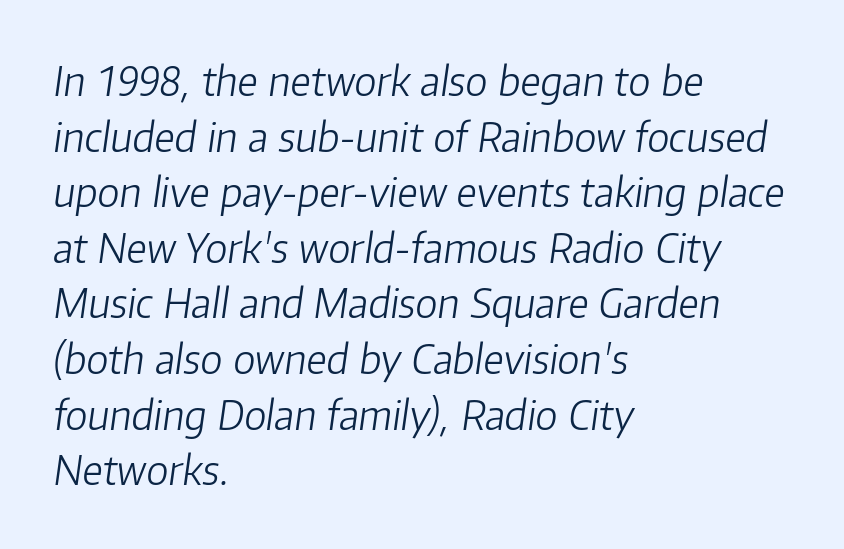
The image shows 40 px light type, italic (leaning right); set left-aligned, normal line spacing (1.39x), normal letter spacing, not underlined; low stroke contrast and a medium x-height.
